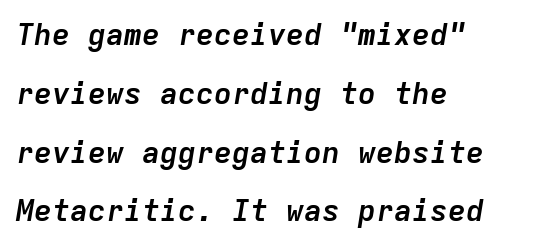
A typesetter would mark this as italic. Fixed-width glyphs throughout — classic coding-font behaviour. Nobody touched the tracking dial on this one. No word sits above an underline. Reading down the block, your eye returns to a fixed left position each line. Weight check: bold — yes, fully.
